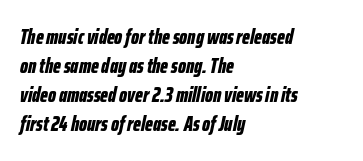
{"italic": "yes", "lean": "right", "slant_degrees": 12, "bold": "yes", "underline": "no", "align": "left", "line_spacing": "normal", "line_spacing_ratio": 1.38, "letter_spacing": "normal", "letter_spacing_em": 0.0, "glyph_px": 21}
